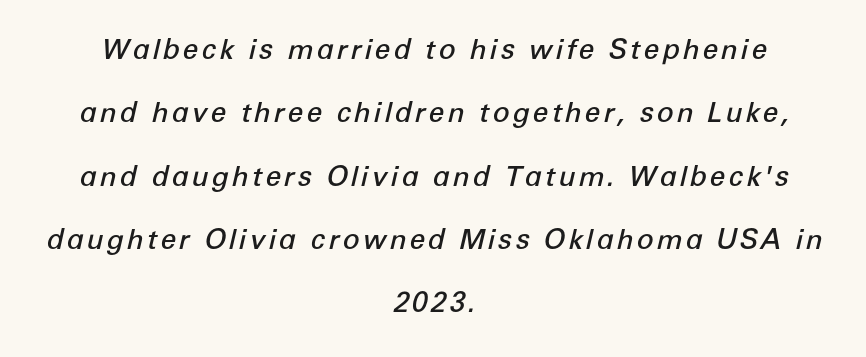
It's the slanting kind of type. These lines are centered, leaving both edges ragged. Vertical spacing — loose. The typesetting leans somewhat heavy: a semibold. The string is rendered with underlining switched off.
